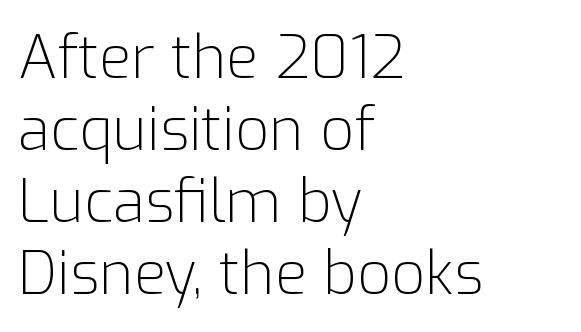
The image shows 59 px light sans-serif type, upright; set left-aligned, line spacing 1.22x, normal letter spacing, not underlined; low stroke contrast and a medium x-height.
